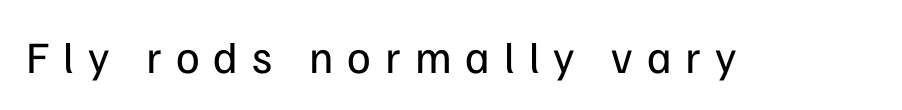
The typeface has the unassuming heft of standard copy or less. The passage shown is typed in a proportional face where columns would drift. What stands out about the letter spacing? Its width — letters are far apart. Notice how the stems are strictly vertical — no italics here.
